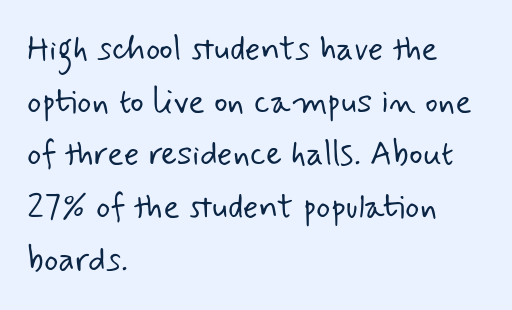
The image shows 34 px light sans-serif type; set left-aligned, normal line spacing (1.55x), normal letter spacing, not underlined; low stroke contrast and a small x-height.
